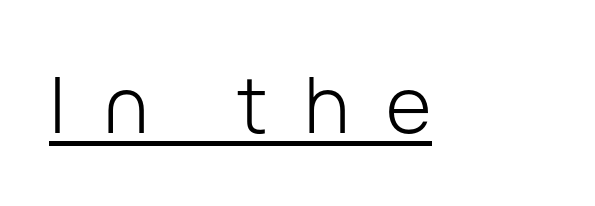
The face used here is rendered with a markedly widened letterfit. A roman cut, with each character standing at attention. To sum up the face: it is a sans, with no serifs. The face used here is proportionally spaced, like ordinary book or web type.
